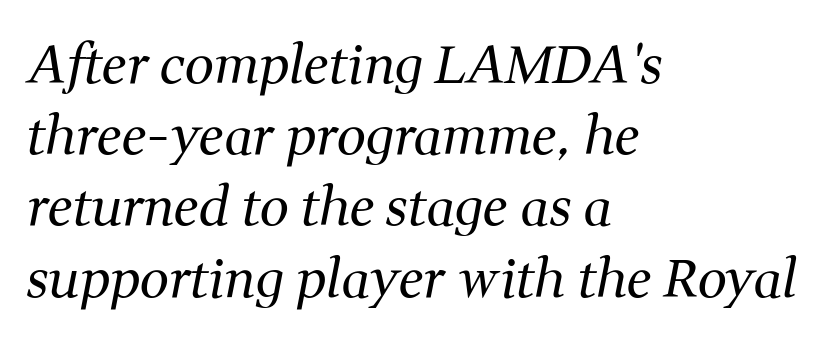
Note: serifs present on the glyphs. A normal amount of white space separates one row of letters from the next. The characters are drawn with everyday or finer stroke widths. The words here are not underlined. Left-aligned paragraph, ragged on the right.
